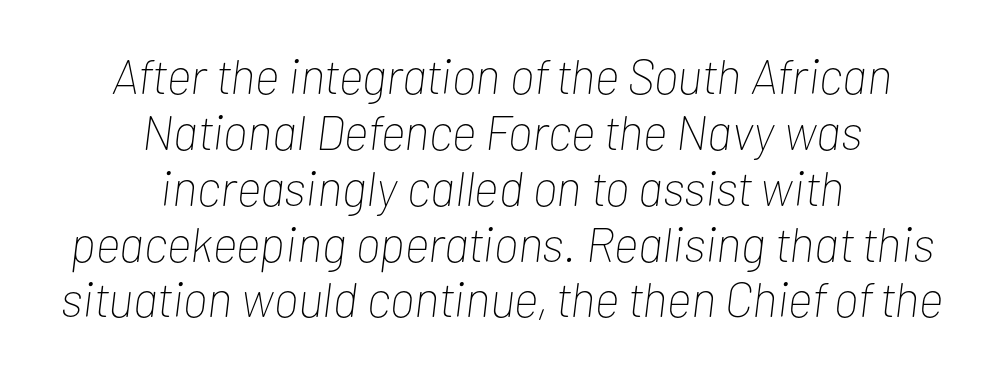
Q: Is the text bold? A: No.
Q: Is the text italic (slanted)? A: Yes, it leans right by about 7 degrees.
Q: Is the text underlined? A: No.
Q: How is the paragraph aligned? A: Centered.
Q: Is the spacing between letters normal or unusually wide? A: Normal.
Q: Is the spacing between lines tight, normal or loose? A: Tight.
Q: Width (condensed, normal, or wide)? A: Condensed.
Q: Stroke contrast? A: Low.
Q: x-height? A: Medium.
Q: Monospaced? A: No.
